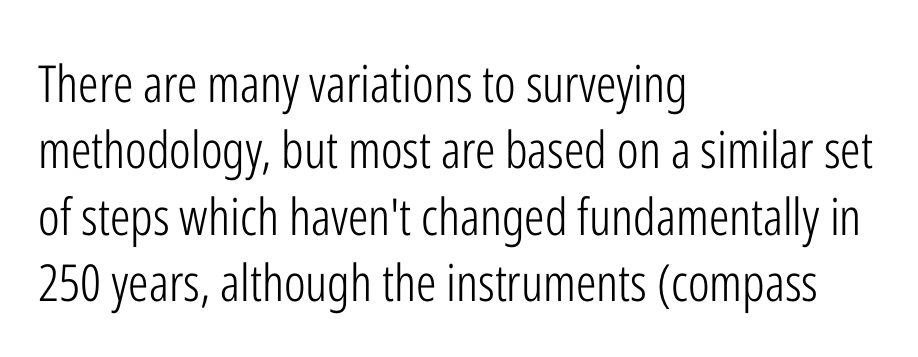
Nothing heavy about these letters — not bold at all. Honestly, the row spacing looks completely unremarkable. The rag falls on the right side of this text block. Is this a fixed-width face? No — the glyphs have proportional, varying widths. The specimen reads as upright at a glance. The passage shown is not underscored anywhere.
